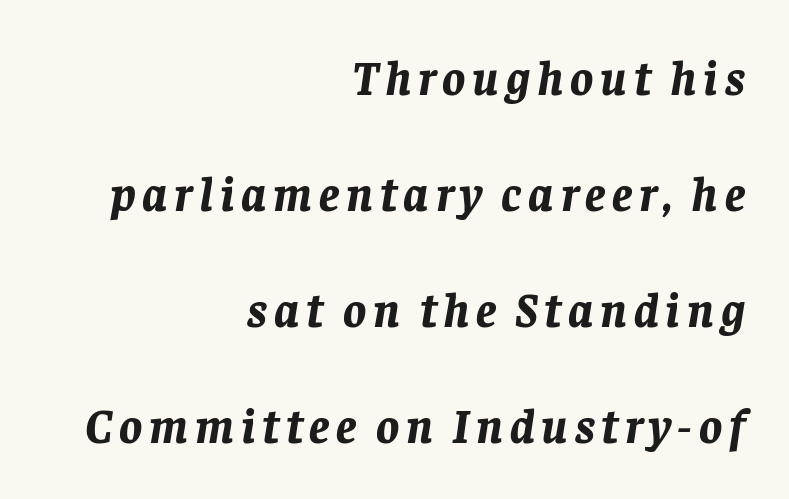
{"italic": "yes", "lean": "right", "slant_degrees": 8, "bold": "yes", "weight": "bold", "width": "normal", "stroke_contrast": "low", "x_height": "large", "monospaced": "no", "underline": "no", "align": "right", "line_spacing": "loose", "line_spacing_ratio": 2.42, "glyph_px": 48}
